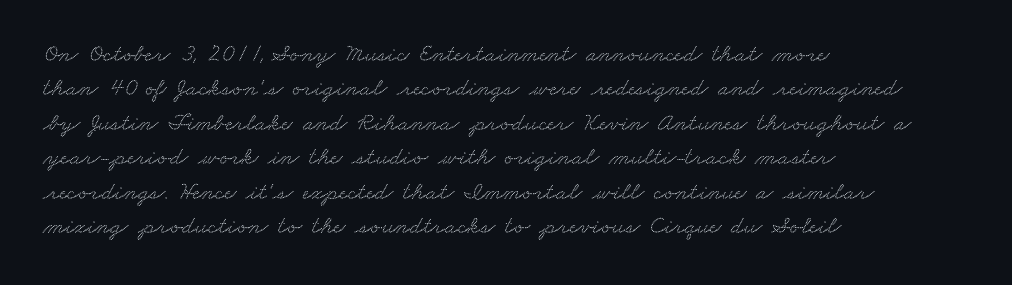
The image shows 25 px text type; set left-aligned, normal line spacing (1.38x), normal letter spacing, not underlined.
